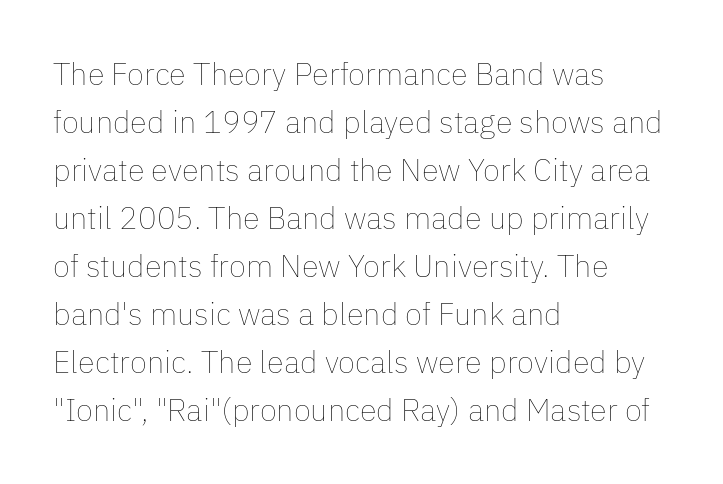
{"italic": "no", "bold": "no", "weight": "thin", "width": "normal", "stroke_contrast": "low", "x_height": "medium", "monospaced": "no", "underline": "no", "align": "left", "line_spacing": "normal", "line_spacing_ratio": 1.55, "letter_spacing": "normal", "letter_spacing_em": 0.0, "glyph_px": 31}
